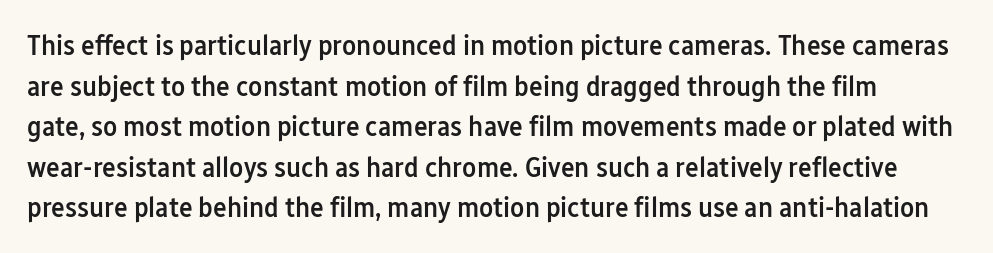
Q: Is the text bold? A: Semi-bold.
Q: Is the text italic (slanted)? A: No, it is upright.
Q: Is the typeface a serif or a sans-serif typeface? A: Sans-serif.
Q: Is the text underlined? A: No.
Q: Is the spacing between letters normal or unusually wide? A: Normal.
Q: Is the spacing between lines tight, normal or loose? A: Normal.
Q: Width (condensed, normal, or wide)? A: Condensed.
Q: Stroke contrast? A: Low.
Q: x-height? A: Medium.
Q: Monospaced? A: No.
